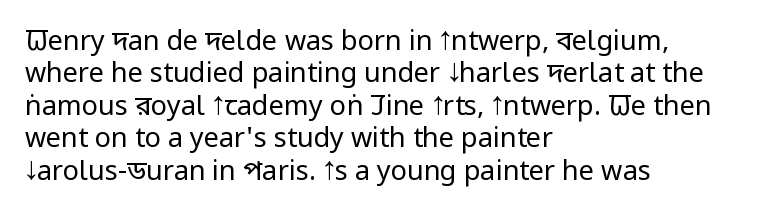
Q: Is the text bold? A: No.
Q: Is the text italic (slanted)? A: No, it is upright.
Q: Is the text underlined? A: No.
Q: How is the paragraph aligned? A: Left-aligned.
Q: Is the spacing between letters normal or unusually wide? A: Normal.
